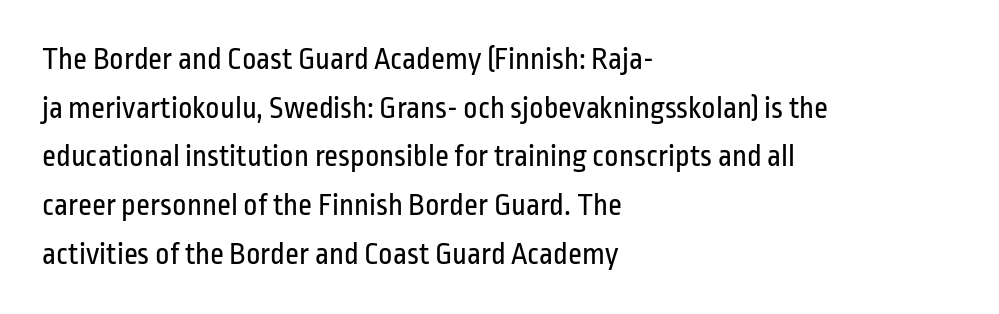
Q: Is the text bold? A: No.
Q: Is the text italic (slanted)? A: No, it is upright.
Q: Is the typeface a serif or a sans-serif typeface? A: Sans-serif.
Q: Is the text underlined? A: No.
Q: How is the paragraph aligned? A: Left-aligned.
Q: Is the spacing between letters normal or unusually wide? A: Normal.
Q: Is the spacing between lines tight, normal or loose? A: Normal.
Q: Width (condensed, normal, or wide)? A: Condensed.
Q: Stroke contrast? A: Low.
Q: x-height? A: Medium.
Q: Monospaced? A: No.
